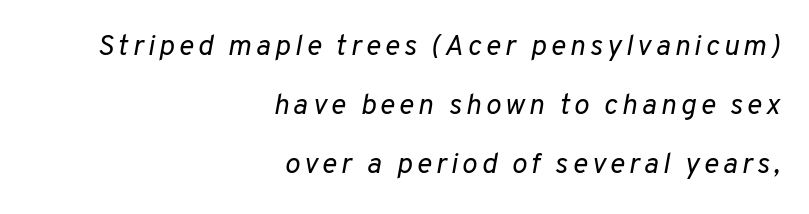
Q: Is the text bold? A: No.
Q: Is the text italic (slanted)? A: Yes, it leans right by about 10 degrees.
Q: Is the text underlined? A: No.
Q: How is the paragraph aligned? A: Right-aligned.
Q: Is the spacing between lines tight, normal or loose? A: Loose.
Q: Width (condensed, normal, or wide)? A: Normal.
Q: Stroke contrast? A: Low.
Q: x-height? A: Medium.
Q: Monospaced? A: No.
